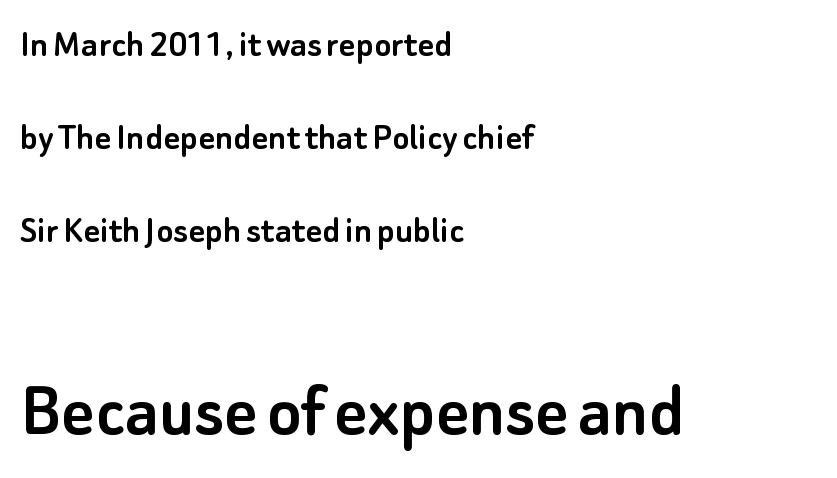
Vertical strokes here are truly vertical. The letters carry no serifs — their stems end cleanly without finishing strokes. The passage is arranged the way most books set body copy — flush left. The lines are spread far apart with generous leading. Top chunk: small. Bottom chunk: large. The line texture is even and compact thanks to regular tracking.
